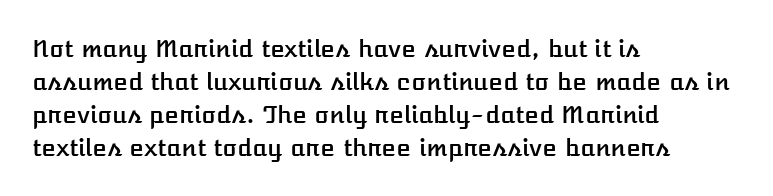
The type sits square on the baseline with zero lean. Students, observe: this is what conventionally led text looks like. Notice how the passage keeps a crisp vertical edge on the left only. Lines of text with bare space underneath.
